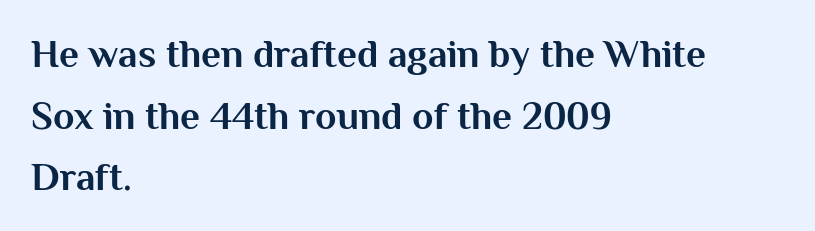
Q: Is the text bold? A: Yes.
Q: Is the text italic (slanted)? A: No, it is upright.
Q: Is the typeface a serif or a sans-serif typeface? A: Sans-serif.
Q: Is the text underlined? A: No.
Q: How is the paragraph aligned? A: Left-aligned.
Q: Is the spacing between letters normal or unusually wide? A: Normal.
Q: Is the spacing between lines tight, normal or loose? A: Normal.
Q: Width (condensed, normal, or wide)? A: Normal.
Q: Stroke contrast? A: Medium.
Q: x-height? A: Medium.
Q: Monospaced? A: No.
